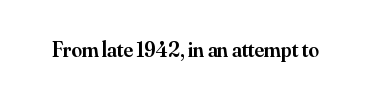
{"italic": "no", "bold": "semi", "underline": "no", "letter_spacing": "normal", "letter_spacing_em": 0.0, "glyph_px": 21}
